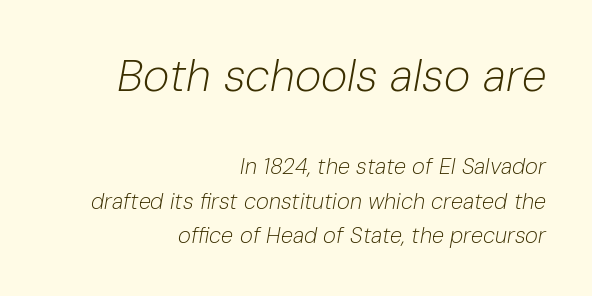
Q: Is the text bold? A: No.
Q: Is the text italic (slanted)? A: Yes, it leans right by about 10 degrees.
Q: Is the text underlined? A: No.
Q: How is the paragraph aligned? A: Right-aligned.
Q: Is the spacing between letters normal or unusually wide? A: Normal.
Q: Is the spacing between lines tight, normal or loose? A: Normal.
Q: Which block of text is set in a larger size, the first (top) or the second (bottom)? A: The first (top) one.
Q: Width (condensed, normal, or wide)? A: Normal.
Q: Stroke contrast? A: Low.
Q: x-height? A: Medium.
Q: Monospaced? A: No.
